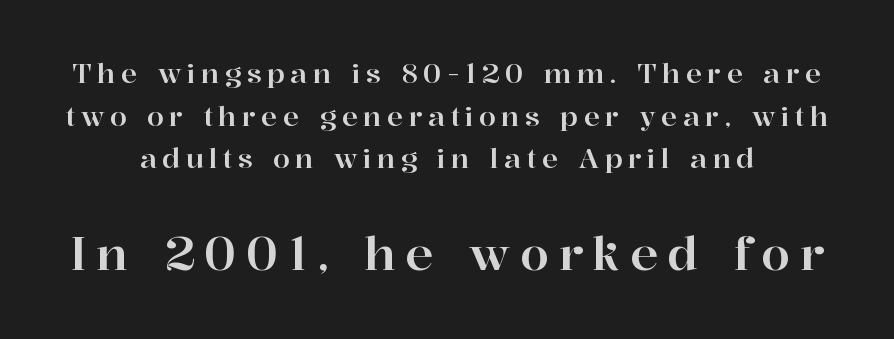
{"serif": "yes", "italic": "no", "width": "normal", "stroke_contrast": "high", "x_height": "medium", "monospaced": "no", "underline": "no", "line_spacing": "normal", "line_spacing_ratio": 1.58, "letter_spacing": "wide", "letter_spacing_em": 0.2, "larger_block": "second", "size_ratio": 1.74, "glyph_px": 47}
